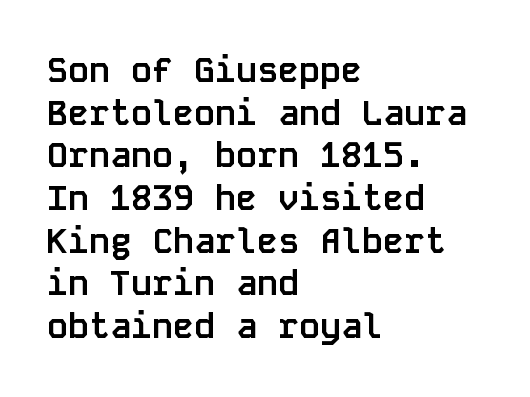
Q: Is the text bold? A: Yes.
Q: Is the text italic (slanted)? A: No, it is upright.
Q: Is the typeface a serif or a sans-serif typeface? A: Sans-serif.
Q: Is the text underlined? A: No.
Q: How is the paragraph aligned? A: Left-aligned.
Q: Is the spacing between letters normal or unusually wide? A: Normal.
Q: Width (condensed, normal, or wide)? A: Normal.
Q: Stroke contrast? A: Low.
Q: x-height? A: Large.
Q: Monospaced? A: Yes.
